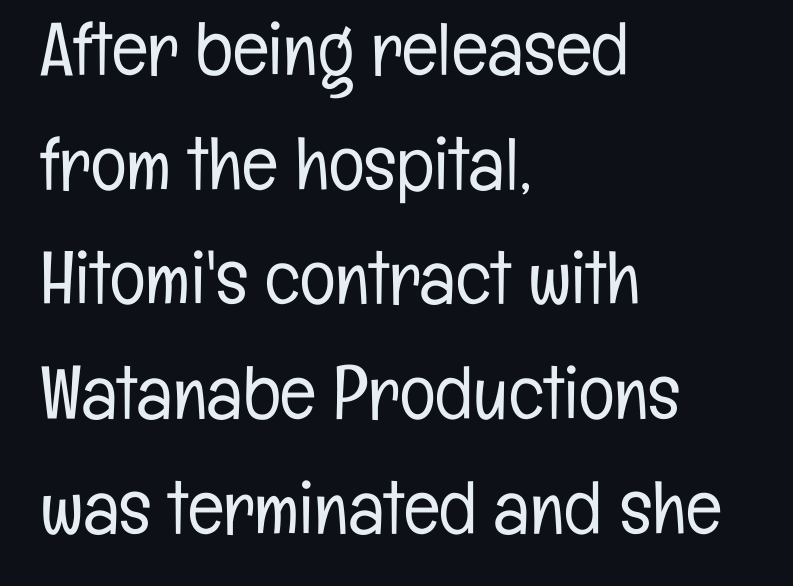
Q: Is the text bold? A: No.
Q: Is the text italic (slanted)? A: No, it is upright.
Q: Is the typeface a serif or a sans-serif typeface? A: Sans-serif.
Q: Is the text underlined? A: No.
Q: How is the paragraph aligned? A: Left-aligned.
Q: Is the spacing between letters normal or unusually wide? A: Normal.
Q: Is the spacing between lines tight, normal or loose? A: Normal.
Q: Width (condensed, normal, or wide)? A: Condensed.
Q: Stroke contrast? A: Low.
Q: x-height? A: Medium.
Q: Monospaced? A: No.
